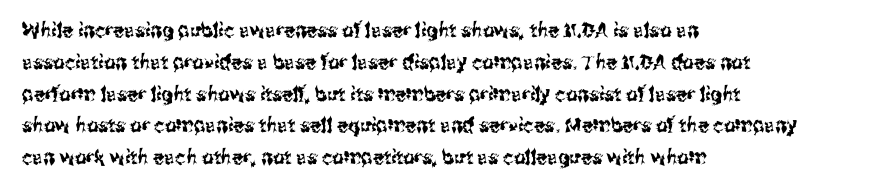
{"italic": "no", "underline": "no", "align": "left", "line_spacing": "normal", "line_spacing_ratio": 1.59, "letter_spacing": "normal", "letter_spacing_em": 0.0, "glyph_px": 20}
